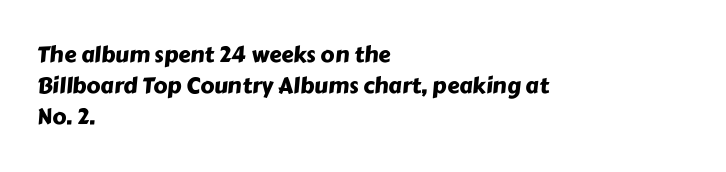
The image shows 22 px text type; set left-aligned, normal line spacing (1.41x), normal letter spacing, not underlined.
